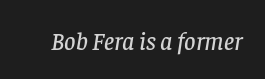
The image shows 25 px text type, italic (leaning right); set normal letter spacing, not underlined.
